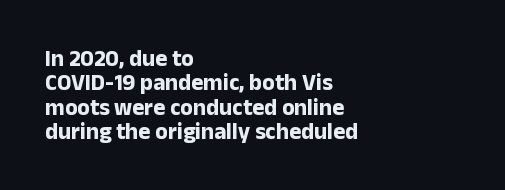
The image shows 23 px bold type, upright; set left-aligned, tight line spacing (1.06x), normal letter spacing, not underlined.
